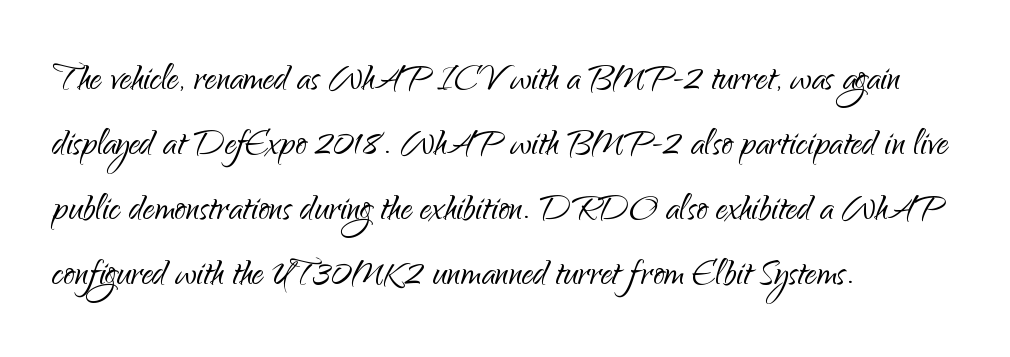
Q: Is the text bold? A: No.
Q: Is the text italic (slanted)? A: Yes.
Q: Is the typeface a serif or a sans-serif typeface? A: Sans-serif.
Q: Is the text underlined? A: No.
Q: How is the paragraph aligned? A: Left-aligned.
Q: Is the spacing between letters normal or unusually wide? A: Normal.
Q: Is the spacing between lines tight, normal or loose? A: Normal.
Q: Width (condensed, normal, or wide)? A: Normal.
Q: Stroke contrast? A: Low.
Q: x-height? A: Small.
Q: Monospaced? A: No.
